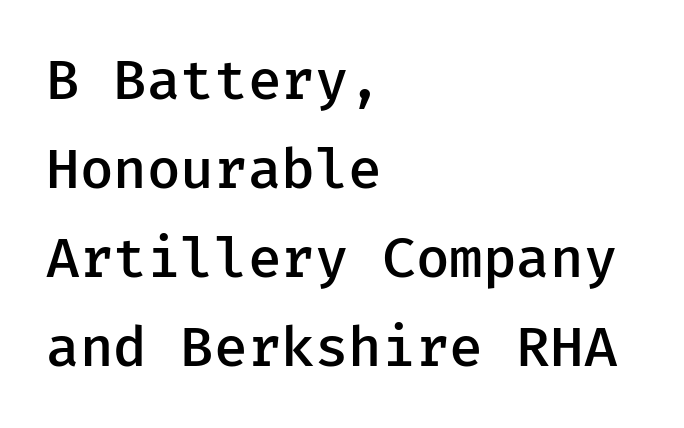
What kind of face is this? One without serifs — a sans. Summary of vertical rhythm: regular, with standard interline spacing. The strip under each line holds only bare page. Emphasis by weight is partial: semibold. The letterforms sit shoulder to shoulder at normal distance.
